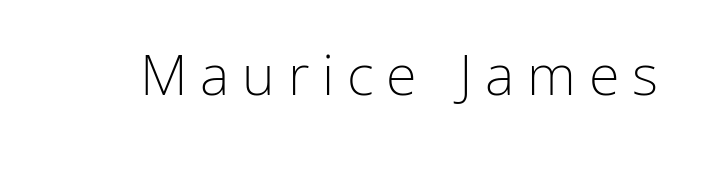
Q: Is the text bold? A: No.
Q: Is the text italic (slanted)? A: No, it is upright.
Q: Is the typeface a serif or a sans-serif typeface? A: Sans-serif.
Q: Is the text underlined? A: No.
Q: Is the spacing between letters normal or unusually wide? A: Unusually wide.
Q: Width (condensed, normal, or wide)? A: Normal.
Q: Stroke contrast? A: Low.
Q: x-height? A: Medium.
Q: Monospaced? A: No.
